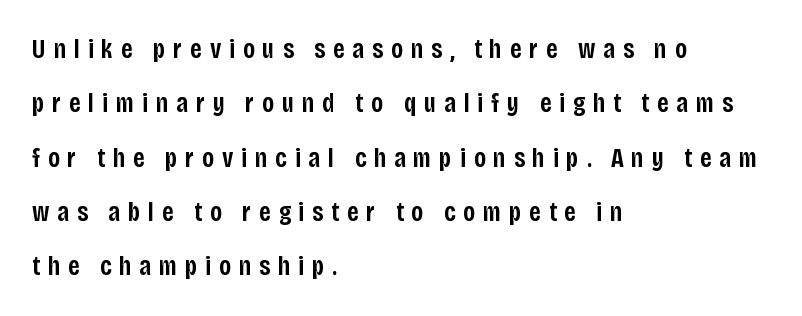
Q: Is the text bold? A: Semi-bold.
Q: Is the text italic (slanted)? A: No, it is upright.
Q: Is the text underlined? A: No.
Q: How is the paragraph aligned? A: Left-aligned.
Q: Is the spacing between letters normal or unusually wide? A: Unusually wide.
Q: Is the spacing between lines tight, normal or loose? A: Loose.
